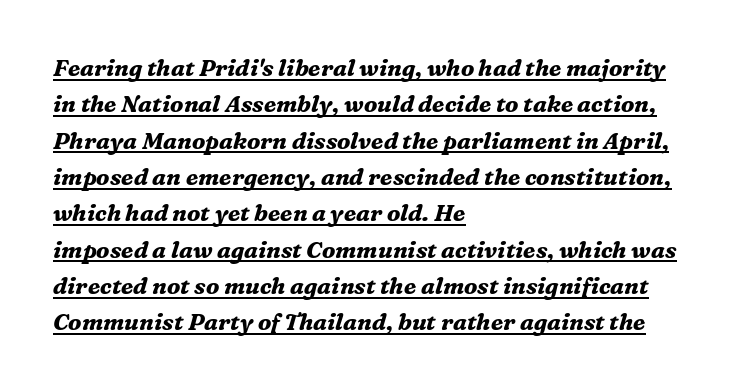
The image shows 23 px bold type, italic (leaning right); set left-aligned, normal line spacing (1.58x), normal letter spacing, underlined.
